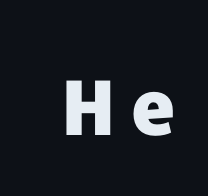
{"serif": "no", "italic": "no", "bold": "yes", "weight": "heavy", "width": "normal", "stroke_contrast": "low", "x_height": "medium", "monospaced": "no", "underline": "no", "letter_spacing": "wide", "letter_spacing_em": 0.2, "glyph_px": 76}
